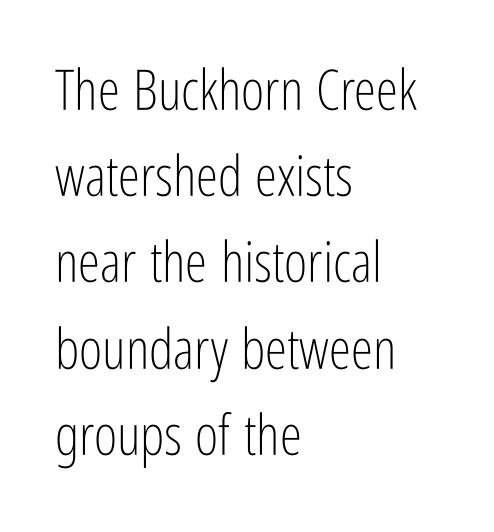
The image shows 56 px light, condensed sans-serif type, upright; set left-aligned, normal line spacing (1.54x), normal letter spacing, not underlined; low stroke contrast and a medium x-height.
